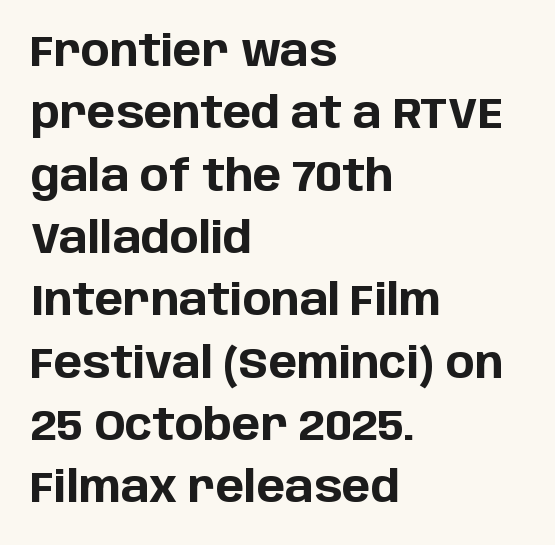
Q: Is the text bold? A: Yes.
Q: Is the text italic (slanted)? A: No, it is upright.
Q: Is the typeface a serif or a sans-serif typeface? A: Sans-serif.
Q: Is the text underlined? A: No.
Q: How is the paragraph aligned? A: Left-aligned.
Q: Is the spacing between letters normal or unusually wide? A: Normal.
Q: Is the spacing between lines tight, normal or loose? A: Normal.
Q: Width (condensed, normal, or wide)? A: Normal.
Q: Stroke contrast? A: Low.
Q: x-height? A: Large.
Q: Monospaced? A: No.
